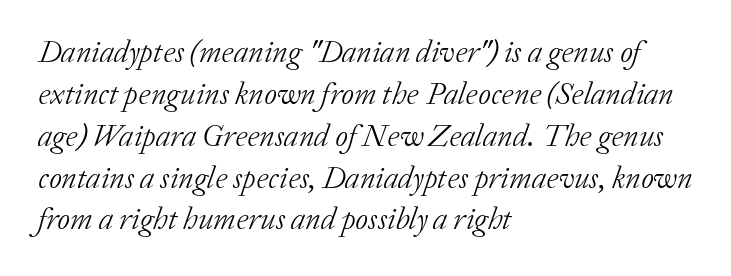
Only glyphs here, with clear space below each row. Varying glyph widths throughout — classic text-font behaviour. Regarding serifs, this sample has them. This sample is left-justified, so line endings fall wherever the words run out.
